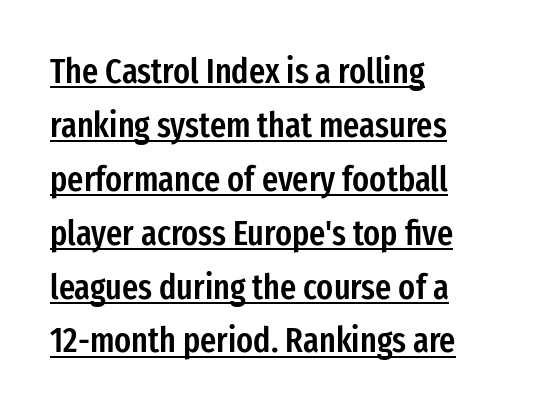
The image shows 35 px semibold, condensed sans-serif type, upright; set left-aligned, normal line spacing (1.54x), normal letter spacing, underlined; low stroke contrast and a medium x-height.
